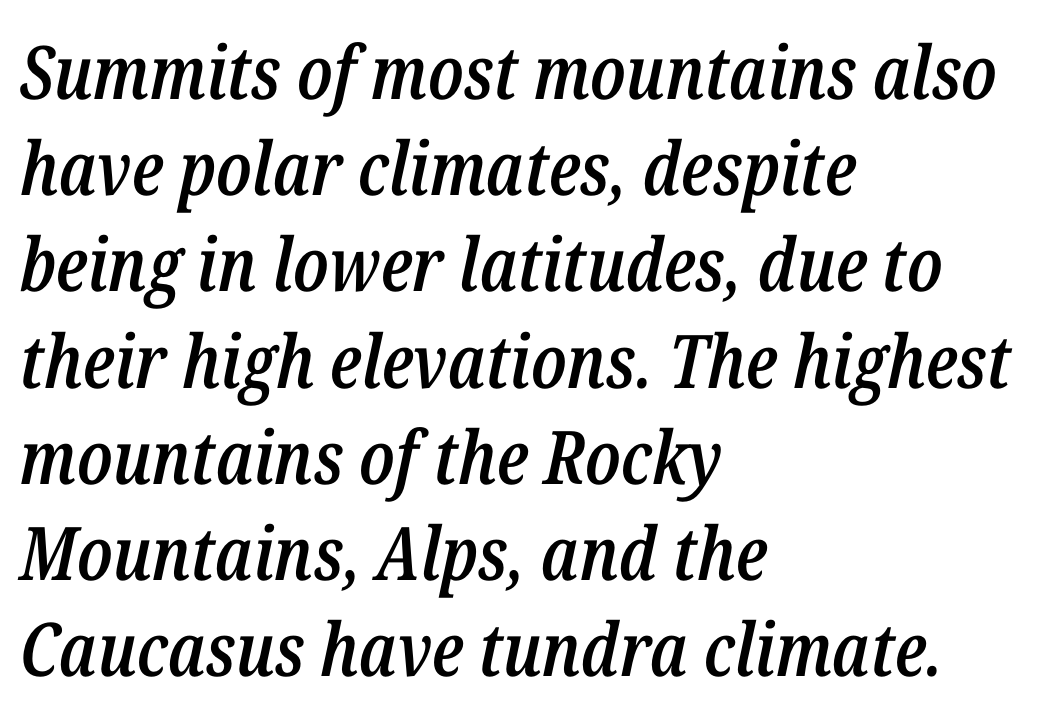
Notice how descenders clear the ascenders below comfortably — that's standard leading. A fair bit of extra ink — the face is semibold, not bold. If you drew a ruler down the left edge, every line would touch it. The specimen omits any rule beneath the text block's lines. This rendering leaves character spacing at its baseline value.
